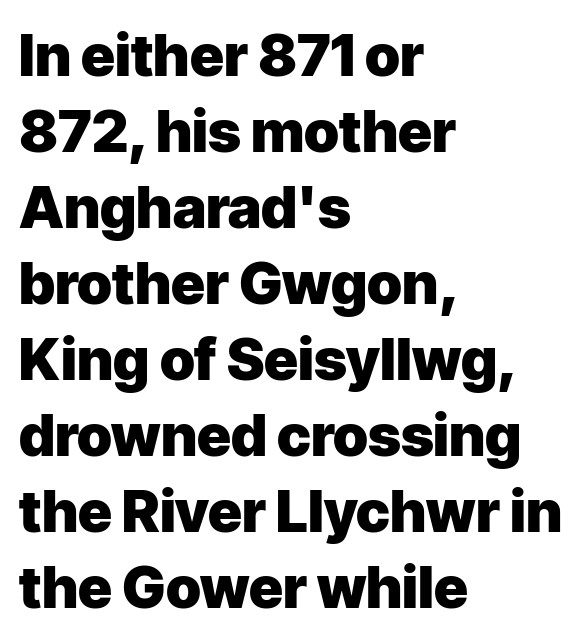
Q: Is the text bold? A: Yes.
Q: Is the text italic (slanted)? A: No, it is upright.
Q: Is the typeface a serif or a sans-serif typeface? A: Sans-serif.
Q: Is the text underlined? A: No.
Q: How is the paragraph aligned? A: Left-aligned.
Q: Is the spacing between letters normal or unusually wide? A: Normal.
Q: Is the spacing between lines tight, normal or loose? A: Normal.
Q: Width (condensed, normal, or wide)? A: Normal.
Q: Stroke contrast? A: Low.
Q: x-height? A: Medium.
Q: Monospaced? A: No.
